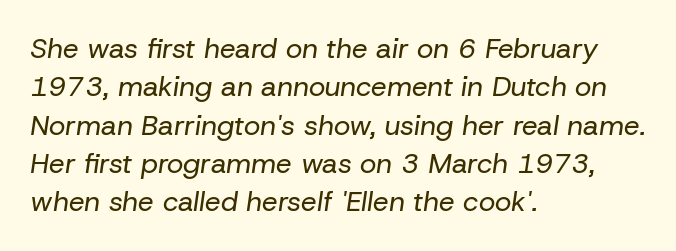
The image shows 28 px regular-weight type, italic (leaning right); set left-aligned, normal line spacing (1.37x), normal letter spacing, not underlined; low stroke contrast and a medium x-height.
